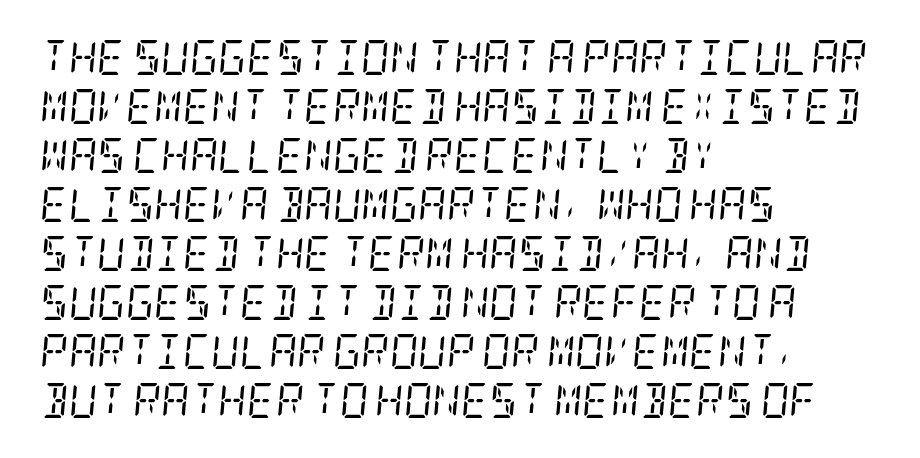
The image shows 35 px regular-weight, condensed serif type, italic (leaning right); set left-aligned, normal line spacing (1.4x), normal letter spacing, not underlined; low stroke contrast and a large x-height.
